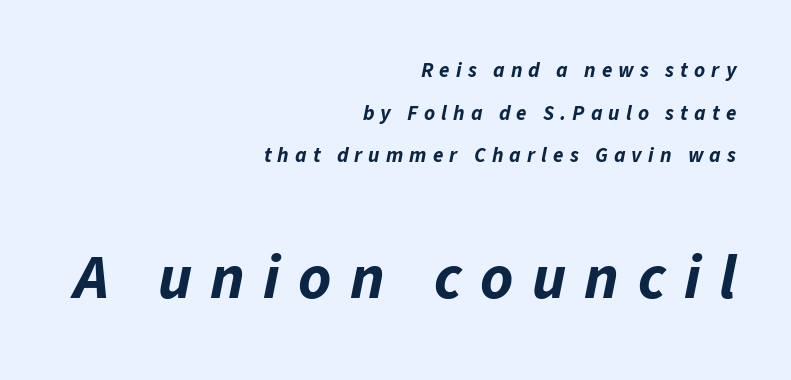
Letter spacing: wide. A student would call this right alignment; a typographer would say flush right, rag left. Small over large — that's the arrangement of the two blocks here. A typesetter would call this proportional, since set widths differ per character.
